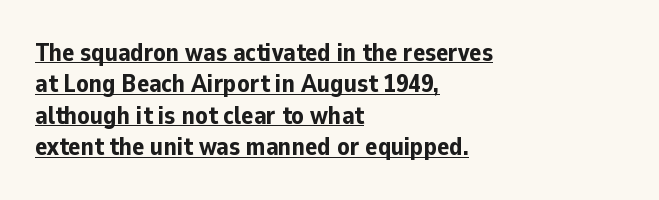
The passage shown is emphatically bold. Check the space under the baseline: a stroke is drawn there. One-word summary of the alignment: left. The type sits square on the baseline with zero lean.
